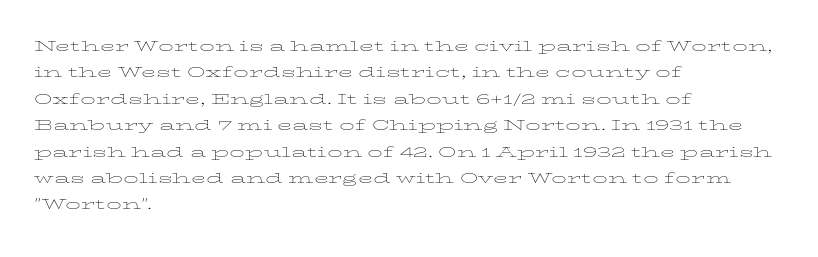
{"italic": "no", "bold": "no", "underline": "no", "align": "left", "line_spacing": "normal", "line_spacing_ratio": 1.32, "letter_spacing": "normal", "letter_spacing_em": 0.0, "glyph_px": 20}
